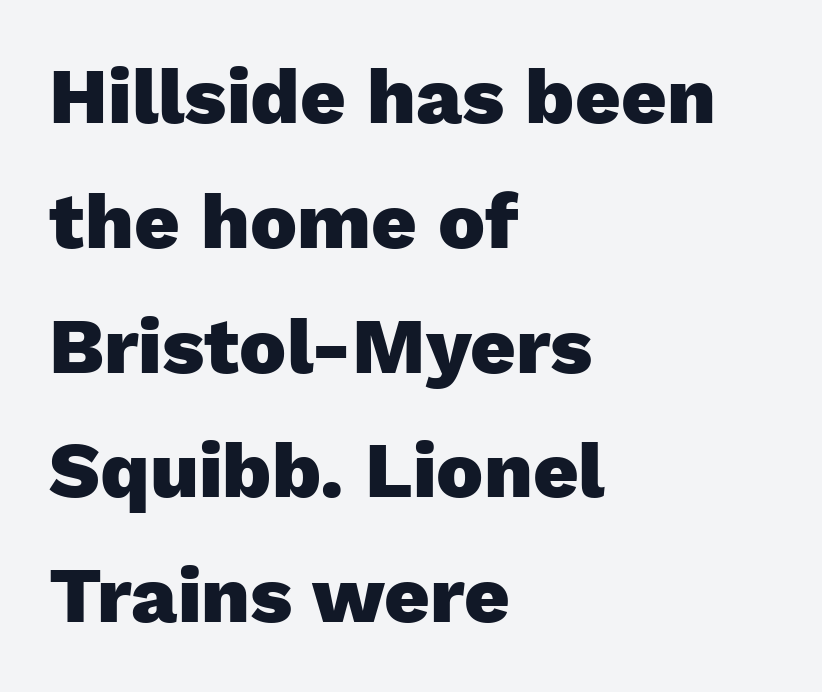
{"serif": "no", "italic": "no", "bold": "yes", "weight": "heavy", "width": "normal", "stroke_contrast": "low", "x_height": "medium", "monospaced": "no", "underline": "no", "align": "left", "line_spacing": "normal", "line_spacing_ratio": 1.58, "letter_spacing": "normal", "letter_spacing_em": 0.0, "glyph_px": 79}
